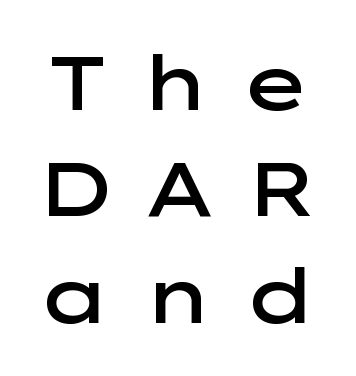
Q: Is the text bold? A: Semi-bold.
Q: Is the text italic (slanted)? A: No, it is upright.
Q: Is the typeface a serif or a sans-serif typeface? A: Sans-serif.
Q: Is the text underlined? A: No.
Q: Is the spacing between letters normal or unusually wide? A: Unusually wide.
Q: Is the spacing between lines tight, normal or loose? A: Normal.
Q: Width (condensed, normal, or wide)? A: Wide.
Q: Stroke contrast? A: Low.
Q: x-height? A: Medium.
Q: Monospaced? A: No.
